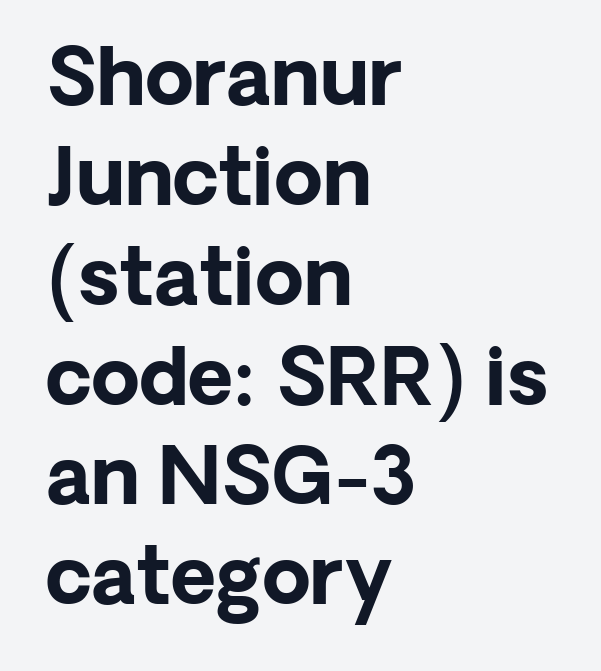
Q: Is the text bold? A: Yes.
Q: Is the text italic (slanted)? A: No, it is upright.
Q: Is the typeface a serif or a sans-serif typeface? A: Sans-serif.
Q: Is the text underlined? A: No.
Q: How is the paragraph aligned? A: Left-aligned.
Q: Is the spacing between letters normal or unusually wide? A: Normal.
Q: Is the spacing between lines tight, normal or loose? A: Normal.
Q: Width (condensed, normal, or wide)? A: Normal.
Q: Stroke contrast? A: Low.
Q: x-height? A: Medium.
Q: Monospaced? A: No.
